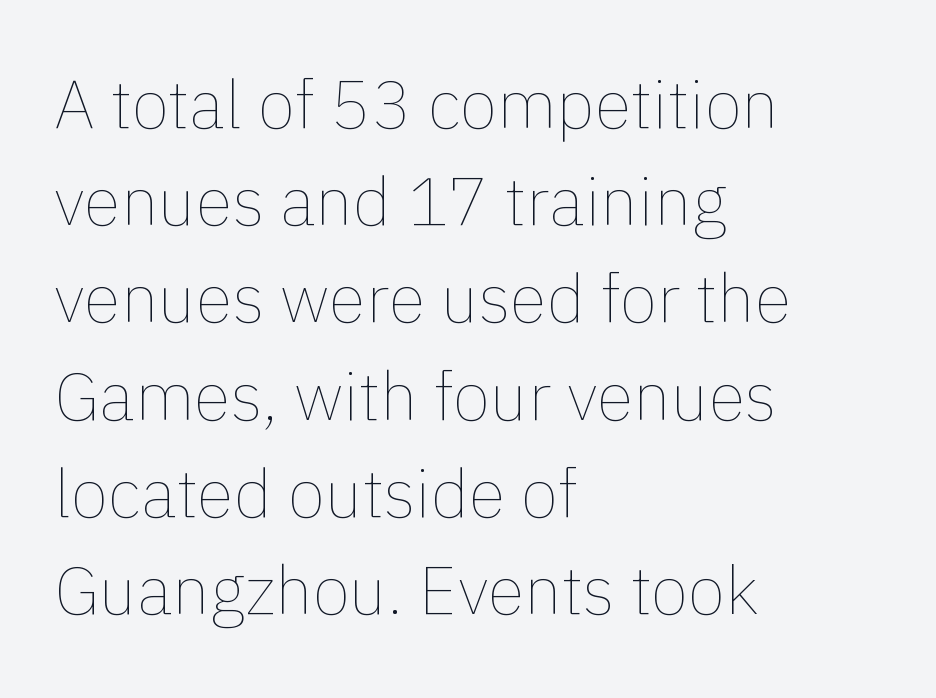
The image shows 68 px thin type, upright; set left-aligned, normal line spacing (1.43x), normal letter spacing, not underlined; low stroke contrast and a medium x-height.
